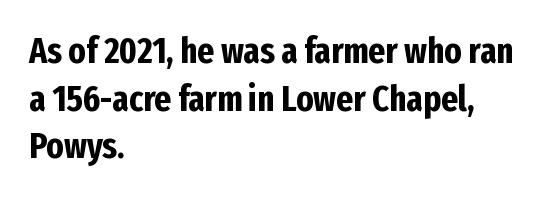
Q: Is the text bold? A: Yes.
Q: Is the text italic (slanted)? A: No, it is upright.
Q: Is the typeface a serif or a sans-serif typeface? A: Sans-serif.
Q: Is the text underlined? A: No.
Q: How is the paragraph aligned? A: Left-aligned.
Q: Is the spacing between letters normal or unusually wide? A: Normal.
Q: Is the spacing between lines tight, normal or loose? A: Normal.
Q: Width (condensed, normal, or wide)? A: Condensed.
Q: Stroke contrast? A: Low.
Q: x-height? A: Medium.
Q: Monospaced? A: No.
